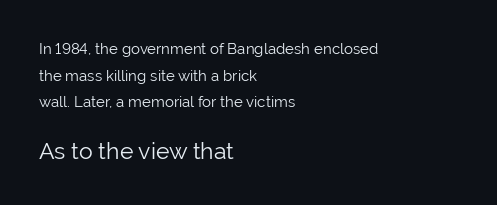
The image shows 23 px text type, upright; set left-aligned, line spacing 1.77x, normal letter spacing, not underlined; the second (bottom) block is 1.53x larger.
